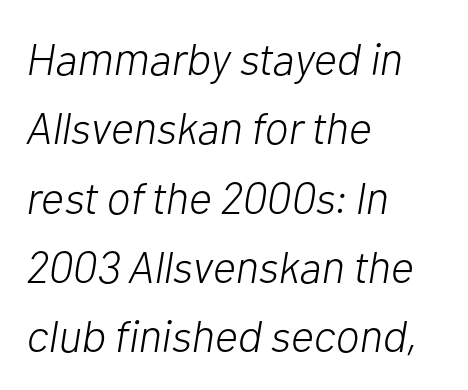
{"italic": "yes", "lean": "right", "slant_degrees": 10, "bold": "no", "weight": "light", "width": "normal", "stroke_contrast": "low", "x_height": "medium", "monospaced": "no", "underline": "no", "align": "left", "line_spacing": "normal", "line_spacing_ratio": 1.54, "letter_spacing": "normal", "letter_spacing_em": 0.0, "glyph_px": 45}
